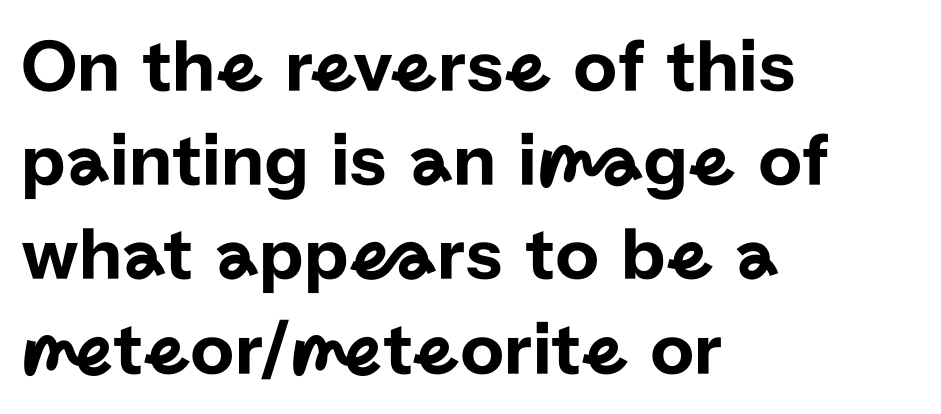
Q: Is the text italic (slanted)? A: No, it is upright.
Q: Is the typeface a serif or a sans-serif typeface? A: Sans-serif.
Q: Is the text underlined? A: No.
Q: How is the paragraph aligned? A: Left-aligned.
Q: Is the spacing between letters normal or unusually wide? A: Normal.
Q: Width (condensed, normal, or wide)? A: Normal.
Q: Stroke contrast? A: Low.
Q: x-height? A: Medium.
Q: Monospaced? A: No.
